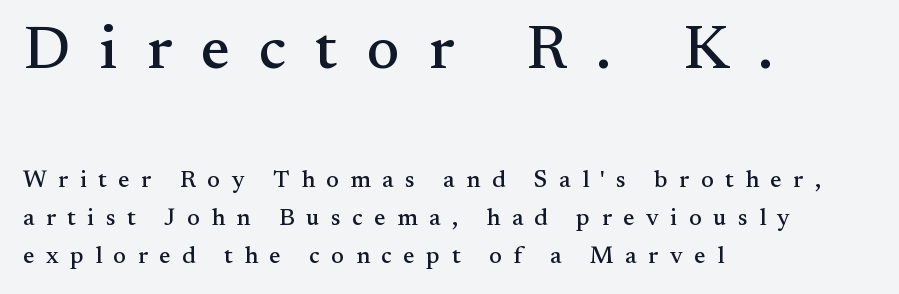
{"serif": "yes", "italic": "no", "width": "normal", "stroke_contrast": "medium", "x_height": "small", "monospaced": "no", "underline": "no", "align": "left", "line_spacing": "normal", "line_spacing_ratio": 1.59, "letter_spacing": "wide", "letter_spacing_em": 0.48, "larger_block": "first", "size_ratio": 2.54, "glyph_px": 61}
